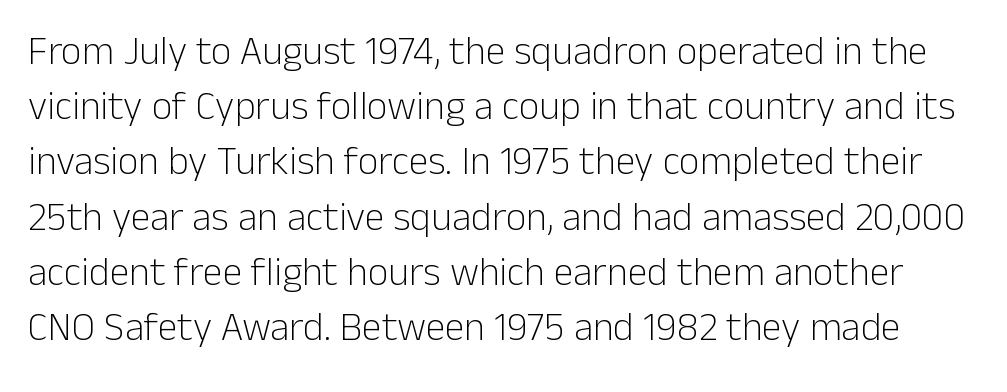
A roman cut, with each character standing at attention. The passage shown stacks its lines at a standard gap. Do the characters align in a grid? No, the font is proportional. Lines of text with bare space underneath. Does the type have serifs? No, each stem ends abruptly. Stroke thickness stays within the range of a standard reading face or lighter.
